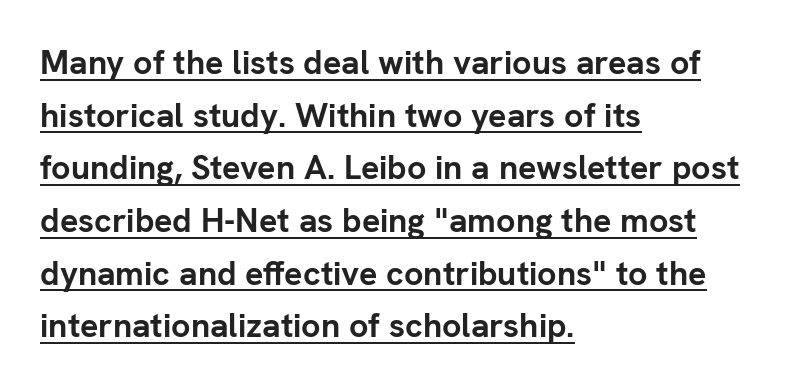
The image shows 34 px semibold sans-serif type, upright; set left-aligned, normal line spacing (1.55x), normal letter spacing, underlined; low stroke contrast and a medium x-height.
